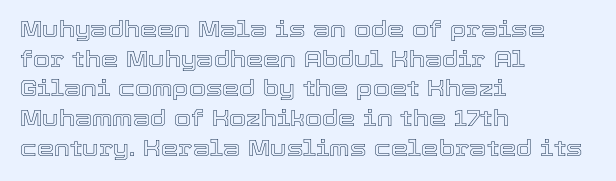
The passage shown stacks its lines at a standard gap. Look at the tracking — it's just the regular setting, nothing added. A typesetter would mark this as roman, not italic. Underlining? Definitely not there. One-word summary of the alignment: left.
